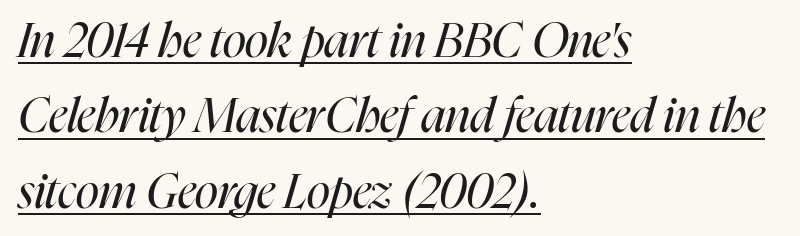
The image shows 48 px regular-weight, condensed type, italic (leaning right); set left-aligned, normal line spacing (1.57x), normal letter spacing, underlined; high stroke contrast and a medium x-height.
